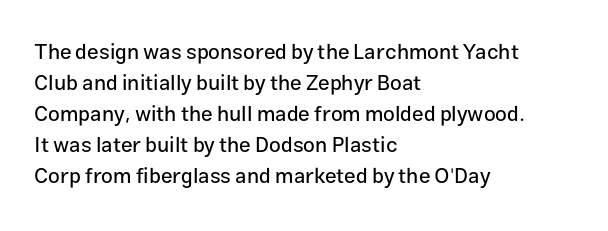
Does the copy run flush right? No — it runs flush left. The specimen reads as upright at a glance. Between one letter and the next there's only the usual sliver of space. The designer left line spacing at the default.
